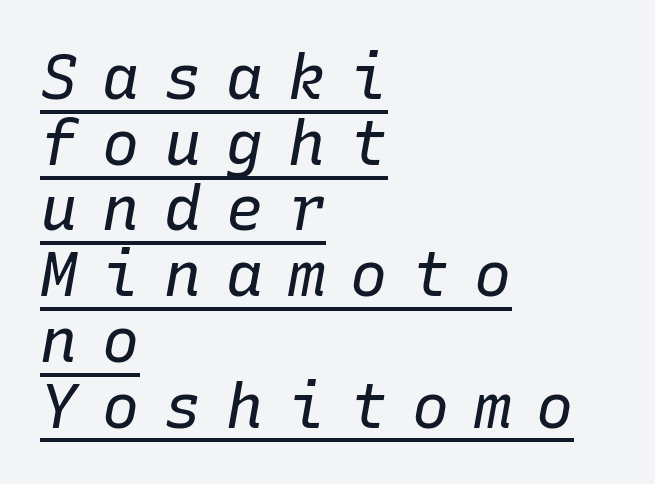
The image shows 62 px regular-weight type, italic (leaning right), monospaced; set left-aligned, tight line spacing (1.06x), unusually wide letter spacing (+0.4 em), underlined; low stroke contrast and a medium x-height.
